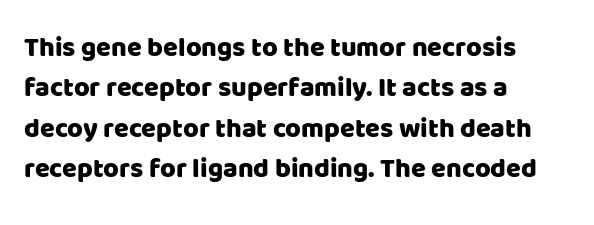
The image shows 27 px text type, upright; set left-aligned, normal line spacing (1.5x), normal letter spacing, not underlined.
